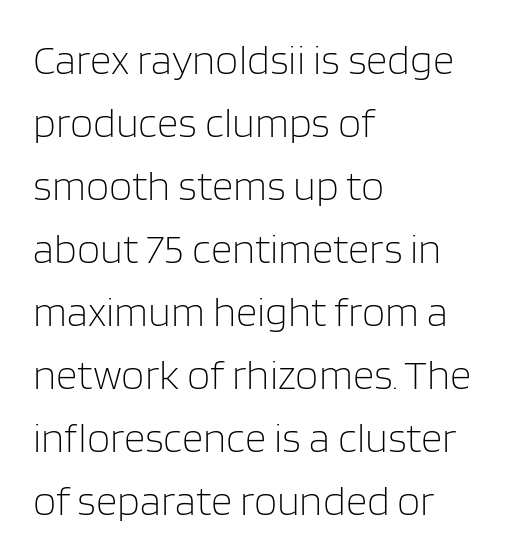
Q: Is the text bold? A: No.
Q: Is the text italic (slanted)? A: No, it is upright.
Q: Is the typeface a serif or a sans-serif typeface? A: Sans-serif.
Q: Is the text underlined? A: No.
Q: How is the paragraph aligned? A: Left-aligned.
Q: Is the spacing between letters normal or unusually wide? A: Normal.
Q: Is the spacing between lines tight, normal or loose? A: Normal.
Q: Width (condensed, normal, or wide)? A: Normal.
Q: Stroke contrast? A: Low.
Q: x-height? A: Large.
Q: Monospaced? A: No.
